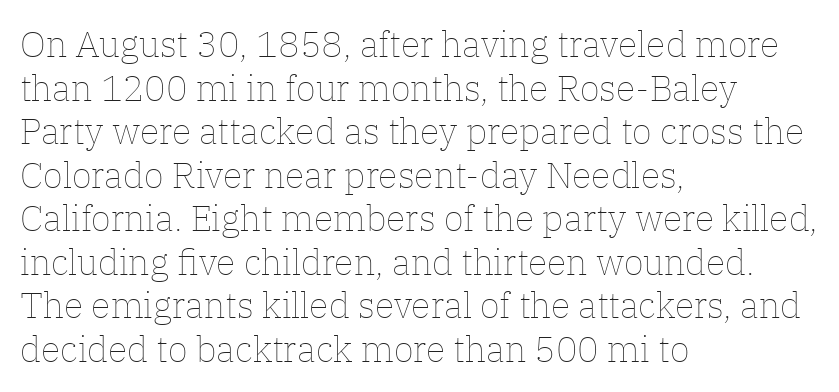
{"italic": "no", "bold": "no", "weight": "thin", "width": "normal", "stroke_contrast": "low", "x_height": "medium", "monospaced": "no", "underline": "no", "align": "left", "line_spacing_ratio": 1.21, "letter_spacing": "normal", "letter_spacing_em": 0.0, "glyph_px": 36}
